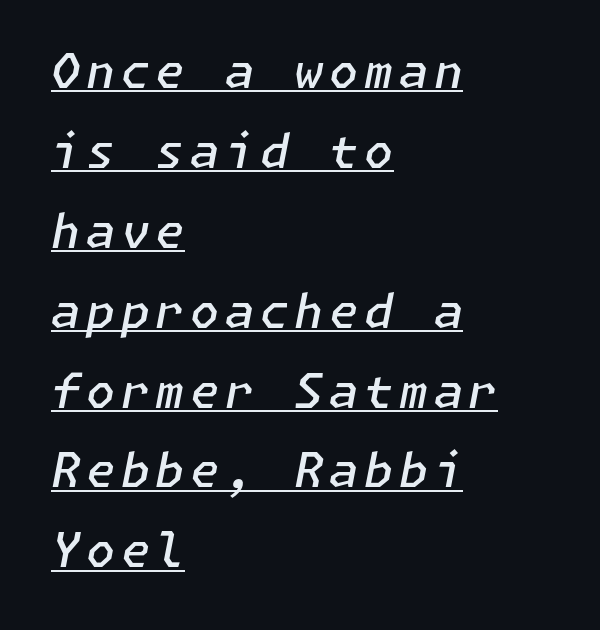
Q: Is the text bold? A: Semi-bold.
Q: Is the text italic (slanted)? A: Yes, it leans right by about 11 degrees.
Q: Is the text underlined? A: Yes.
Q: How is the paragraph aligned? A: Left-aligned.
Q: Is the spacing between lines tight, normal or loose? A: Normal.
Q: Width (condensed, normal, or wide)? A: Normal.
Q: Stroke contrast? A: Low.
Q: x-height? A: Medium.
